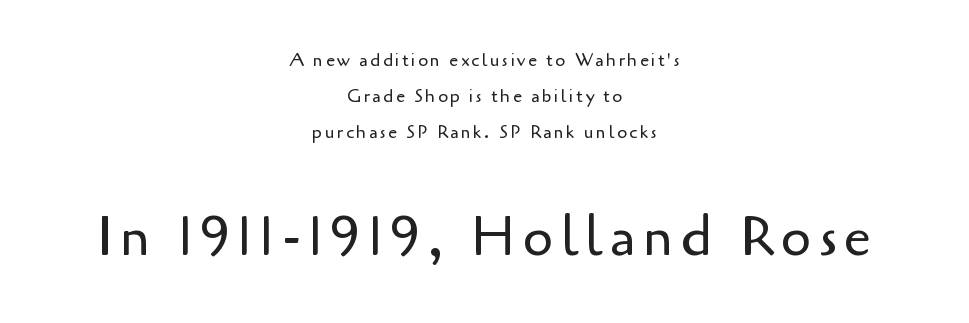
The image shows 55 px regular-weight sans-serif type, upright; set centered, loose line spacing (2.0x), not underlined; the second (bottom) block is 3.06x larger; low stroke contrast and a small x-height.
